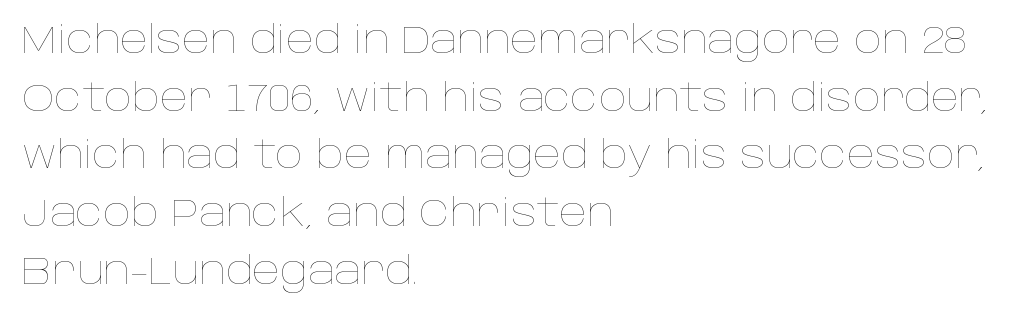
Q: Is the text bold? A: No.
Q: Is the text italic (slanted)? A: No, it is upright.
Q: Is the text underlined? A: No.
Q: How is the paragraph aligned? A: Left-aligned.
Q: Is the spacing between letters normal or unusually wide? A: Normal.
Q: Is the spacing between lines tight, normal or loose? A: Normal.
Q: Width (condensed, normal, or wide)? A: Normal.
Q: Stroke contrast? A: Low.
Q: x-height? A: Large.
Q: Monospaced? A: No.
